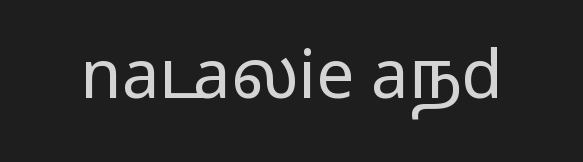
Tracking value appears to be zero — textbook default spacing. A typesetter would call this proportional, since set widths differ per character. Each letter's strokes conclude bluntly, with no projecting serifs. The glyphs are unaccompanied by any horizontal stroke below them.
